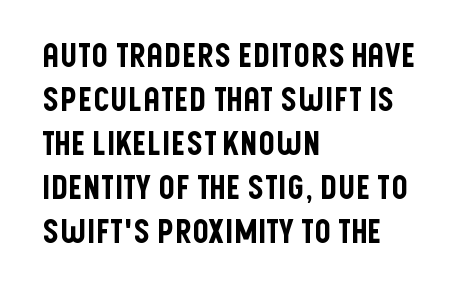
Q: Is the text italic (slanted)? A: No, it is upright.
Q: Is the typeface a serif or a sans-serif typeface? A: Sans-serif.
Q: Is the text underlined? A: No.
Q: How is the paragraph aligned? A: Left-aligned.
Q: Is the spacing between letters normal or unusually wide? A: Normal.
Q: Is the spacing between lines tight, normal or loose? A: Normal.
Q: Width (condensed, normal, or wide)? A: Condensed.
Q: Stroke contrast? A: Low.
Q: x-height? A: Large.
Q: Monospaced? A: No.
